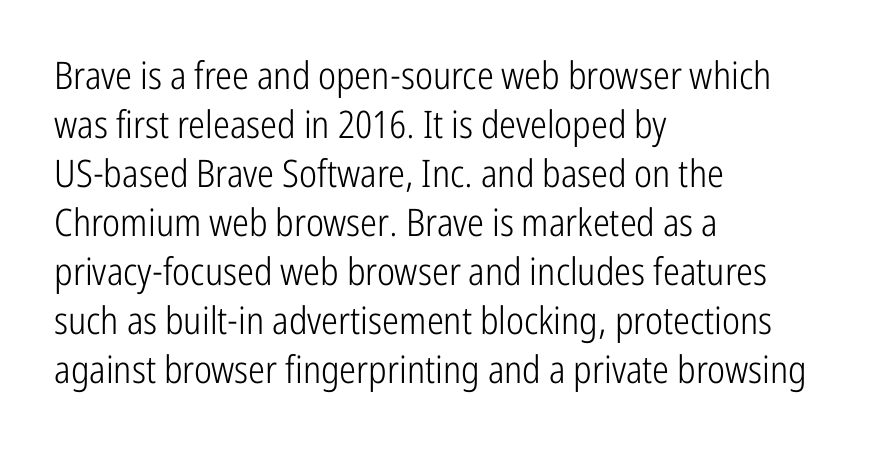
{"serif": "no", "italic": "no", "bold": "no", "weight": "light", "width": "condensed", "stroke_contrast": "low", "x_height": "medium", "monospaced": "no", "underline": "no", "align": "left", "line_spacing": "normal", "line_spacing_ratio": 1.29, "letter_spacing": "normal", "letter_spacing_em": 0.0, "glyph_px": 38}
